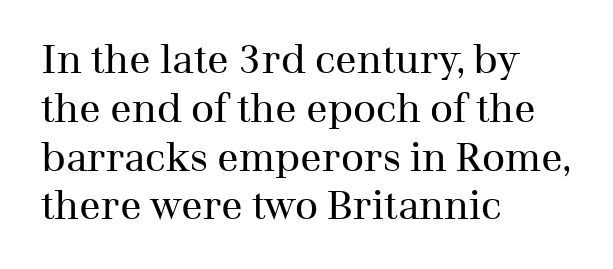
The image shows 40 px regular-weight serif type, upright; set left-aligned, line spacing 1.22x, normal letter spacing, not underlined; medium stroke contrast and a medium x-height.
